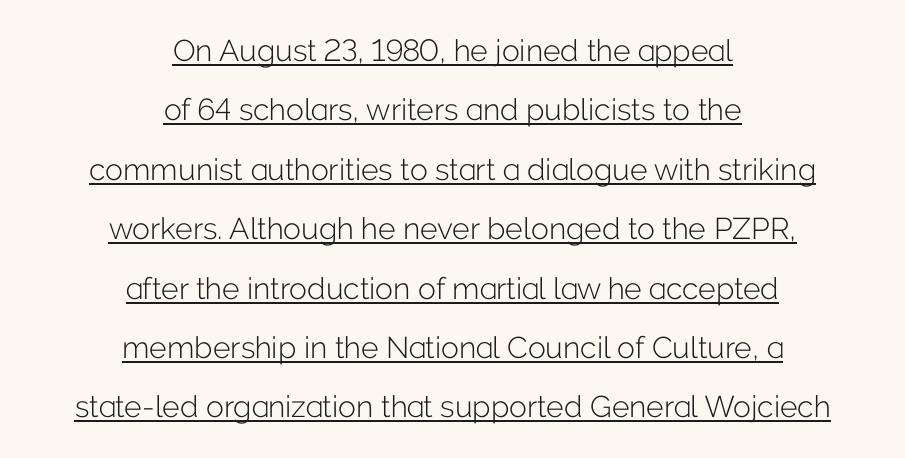
Q: Is the text bold? A: No.
Q: Is the text italic (slanted)? A: No, it is upright.
Q: Is the typeface a serif or a sans-serif typeface? A: Sans-serif.
Q: Is the text underlined? A: Yes.
Q: How is the paragraph aligned? A: Centered.
Q: Is the spacing between letters normal or unusually wide? A: Normal.
Q: Is the spacing between lines tight, normal or loose? A: Loose.
Q: Width (condensed, normal, or wide)? A: Normal.
Q: Stroke contrast? A: Low.
Q: x-height? A: Medium.
Q: Monospaced? A: No.
